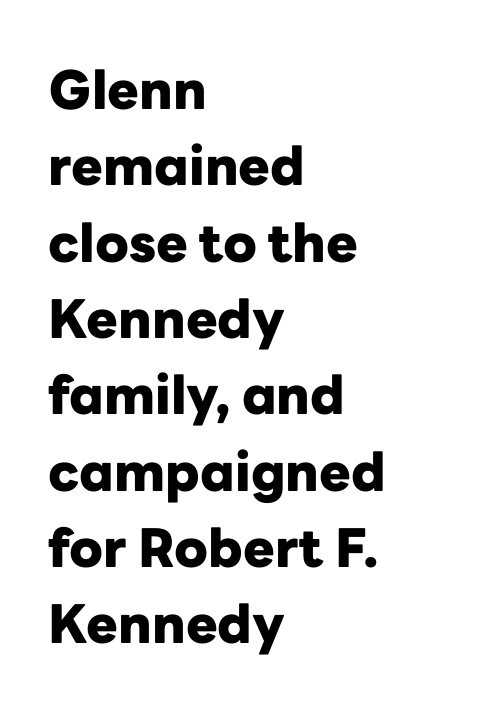
Normally led — the rows are evenly, conventionally spaced. These lines are composed in type without serifs. Default kerning and tracking; the words read as compact shapes. Descenders are the only things crossing below the line. You'd pick this weight for a headline — it's a proper bold. Leftover space on each line is placed entirely after the last word.
